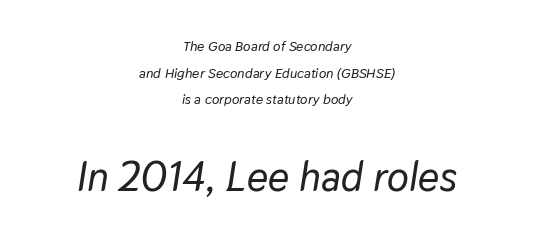
The image shows 41 px text type, italic (leaning right); set centered, loose line spacing (1.9x), normal letter spacing, not underlined; the second (bottom) block is 2.93x larger; low stroke contrast and a medium x-height.
